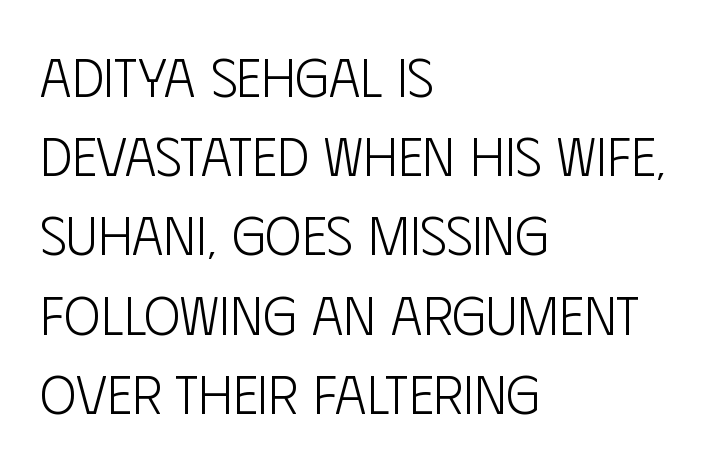
Q: Is the text bold? A: No.
Q: Is the text italic (slanted)? A: No, it is upright.
Q: Is the typeface a serif or a sans-serif typeface? A: Sans-serif.
Q: Is the text underlined? A: No.
Q: How is the paragraph aligned? A: Left-aligned.
Q: Is the spacing between letters normal or unusually wide? A: Normal.
Q: Is the spacing between lines tight, normal or loose? A: Normal.
Q: Width (condensed, normal, or wide)? A: Condensed.
Q: Stroke contrast? A: Low.
Q: x-height? A: Large.
Q: Monospaced? A: No.
